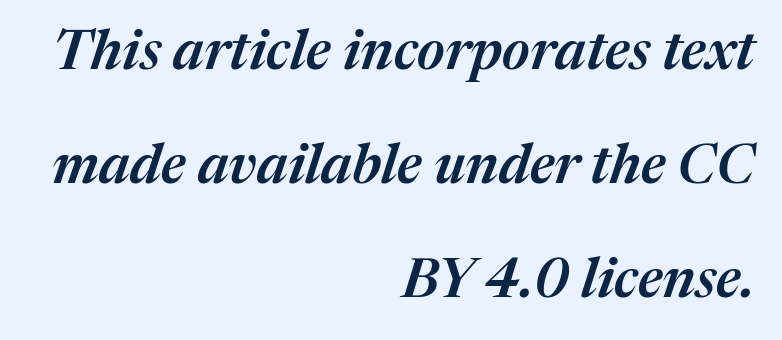
The image shows 55 px semibold type, italic (leaning right); set right-aligned, loose line spacing (2.07x), normal letter spacing, not underlined; medium stroke contrast and a medium x-height.
